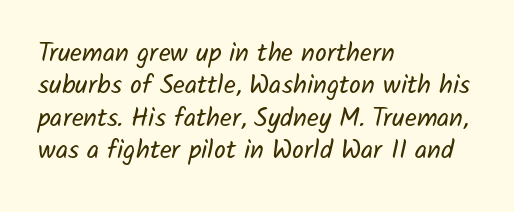
Q: Is the text bold? A: No.
Q: Is the text underlined? A: No.
Q: How is the paragraph aligned? A: Left-aligned.
Q: Is the spacing between letters normal or unusually wide? A: Normal.
Q: Is the spacing between lines tight, normal or loose? A: Normal.
